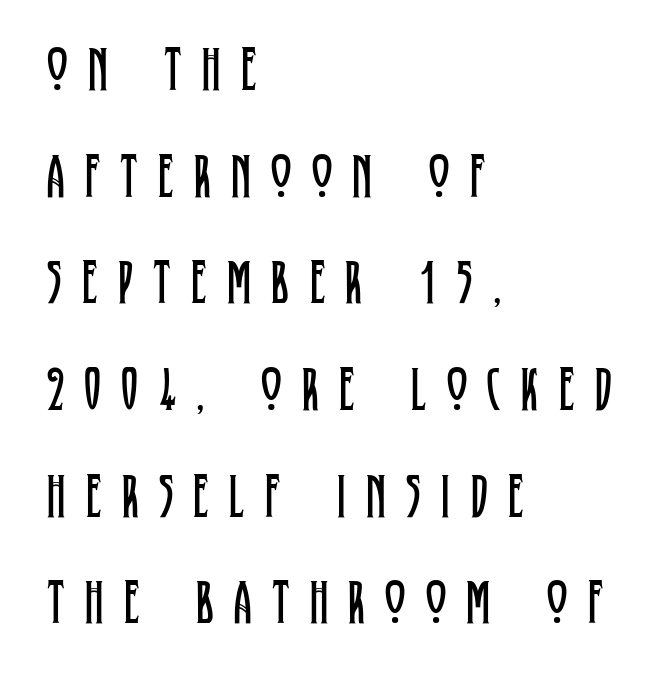
The image shows 62 px regular-weight, condensed serif type, upright; set left-aligned, line spacing 1.72x, unusually wide letter spacing (+0.33 em), not underlined; low stroke contrast and a large x-height.
